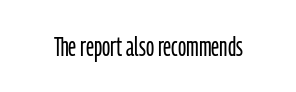
Has an underline been added? It has not. The type is set solid horizontally, with unmodified tracking. The characters are drawn with everyday or finer stroke widths. Every character sits straight up, as roman type does.
